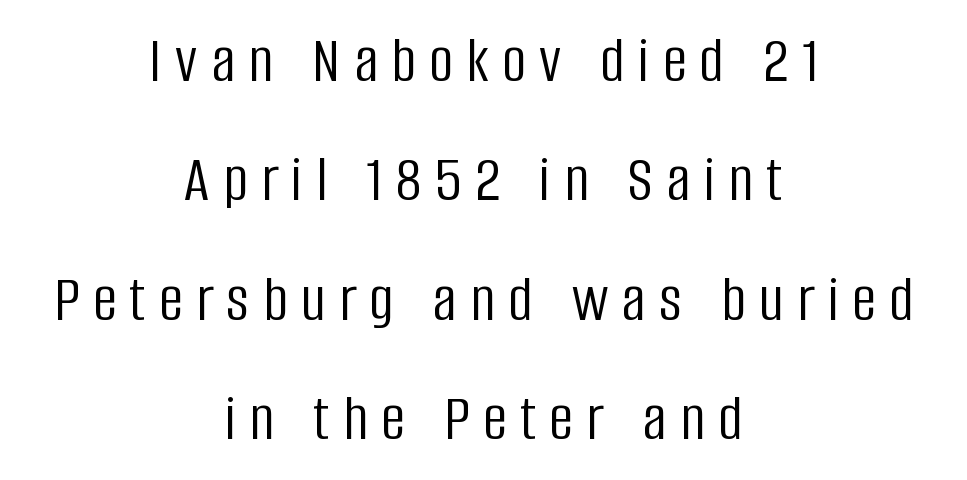
Q: Is the text bold? A: No.
Q: Is the text italic (slanted)? A: No, it is upright.
Q: Is the typeface a serif or a sans-serif typeface? A: Sans-serif.
Q: Is the text underlined? A: No.
Q: How is the paragraph aligned? A: Centered.
Q: Is the spacing between letters normal or unusually wide? A: Unusually wide.
Q: Width (condensed, normal, or wide)? A: Condensed.
Q: Stroke contrast? A: Low.
Q: x-height? A: Large.
Q: Monospaced? A: No.
